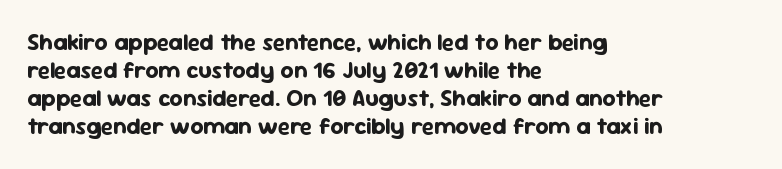
Look at the stroke-to-counter ratio: heavy, a bold. Ordinary non-slanted type is in use. The baseline area is clear. The setting favours the left margin, as ordinary paragraphs usually do. Look at the tracking — it's just the regular setting, nothing added.
